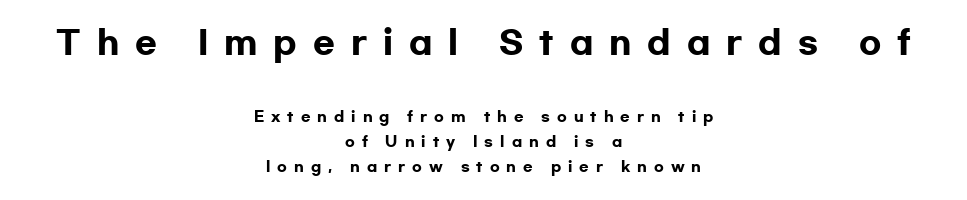
The type family on display is of the sans-serif kind. Honestly, there is no underline to notice here at all. A typesetter would mark this as roman, not italic. How are the letters spaced? Widely, with obvious added tracking. The rag falls on both sides of this text block equally.
